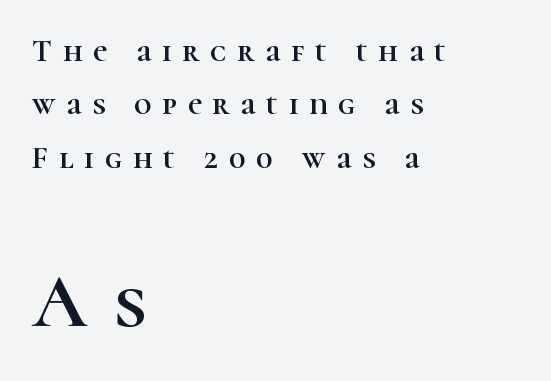
Q: Is the text italic (slanted)? A: No, it is upright.
Q: Is the typeface a serif or a sans-serif typeface? A: Serif.
Q: Is the text underlined? A: No.
Q: How is the paragraph aligned? A: Left-aligned.
Q: Is the spacing between letters normal or unusually wide? A: Unusually wide.
Q: Which block of text is set in a larger size, the first (top) or the second (bottom)? A: The second (bottom) one.
Q: Width (condensed, normal, or wide)? A: Normal.
Q: Stroke contrast? A: High.
Q: x-height? A: Medium.
Q: Monospaced? A: No.
